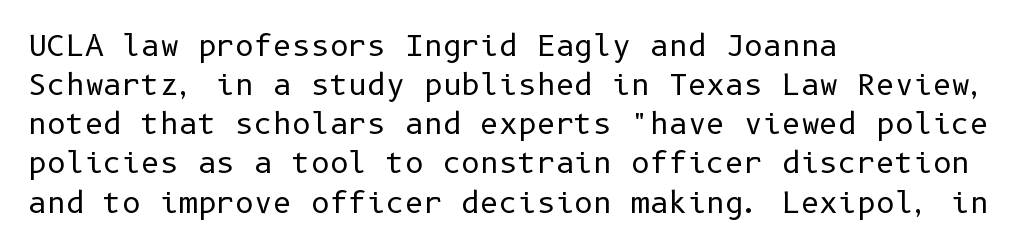
{"serif": "no", "italic": "no", "bold": "no", "weight": "regular", "width": "normal", "stroke_contrast": "low", "x_height": "medium", "underline": "no", "align": "left", "line_spacing": "normal", "line_spacing_ratio": 1.35, "letter_spacing": "normal", "letter_spacing_em": 0.0, "glyph_px": 29}
